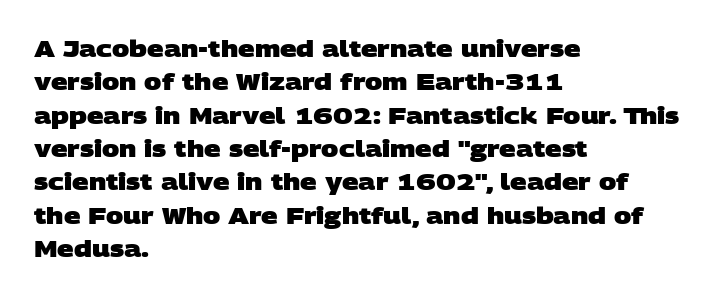
Has an underline been added? It has not. Evenly set lines give the paragraph a standard silhouette. No extra tracking has been applied to these lines. Every letter is thick-stroked: bold, no question. These lines stack with their left ends in a neat column.
